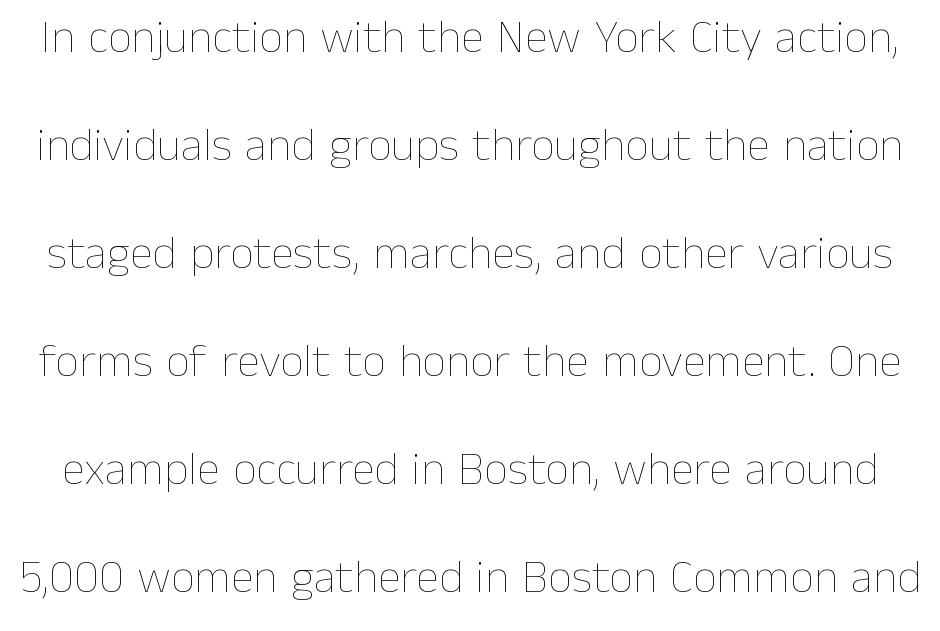
The space between consecutive lines is lavish. This rendering leaves character spacing at its baseline value. You could not count columns in this text — the font is proportionally spaced. Is the stroke heavy? The answer is a plain regular-or-lighter. Tall strokes in this sample are plumb rather than angled.
